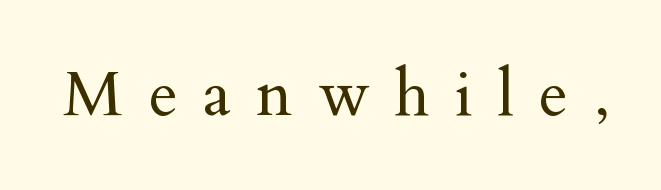
Q: Is the text bold? A: No.
Q: Is the text italic (slanted)? A: No, it is upright.
Q: Is the typeface a serif or a sans-serif typeface? A: Serif.
Q: Is the text underlined? A: No.
Q: Is the spacing between letters normal or unusually wide? A: Unusually wide.
Q: Width (condensed, normal, or wide)? A: Normal.
Q: Stroke contrast? A: Medium.
Q: x-height? A: Small.
Q: Monospaced? A: No.
